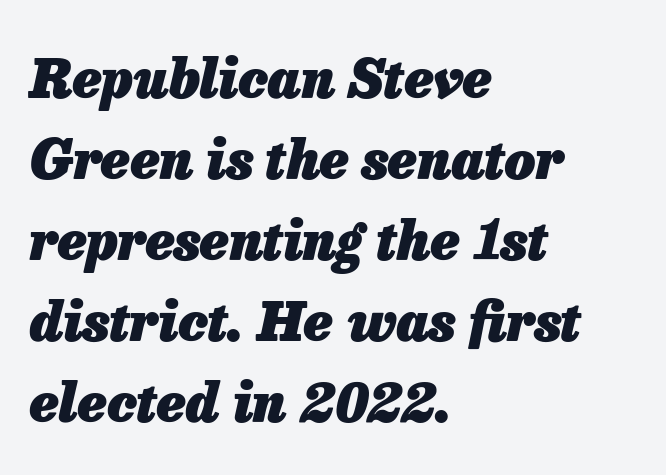
Does the lettering tilt? It does — this is italic. Anything drawn beneath the words? Only blank space. One glance says typical: line gaps are just what's usual. Teacher's note: observe the even left margin — that is flush-left alignment. Look at the tracking — it's just the regular setting, nothing added.
